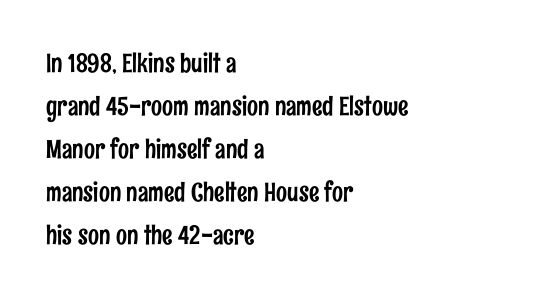
{"italic": "no", "underline": "no", "align": "left", "line_spacing": "normal", "line_spacing_ratio": 1.65, "letter_spacing": "normal", "letter_spacing_em": 0.0, "glyph_px": 26}
